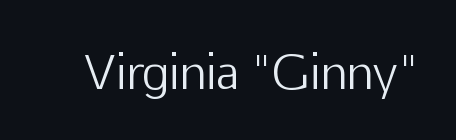
{"serif": "no", "italic": "no", "bold": "no", "weight": "light", "width": "normal", "stroke_contrast": "low", "x_height": "medium", "monospaced": "no", "underline": "no", "letter_spacing": "normal", "letter_spacing_em": 0.0, "glyph_px": 47}
